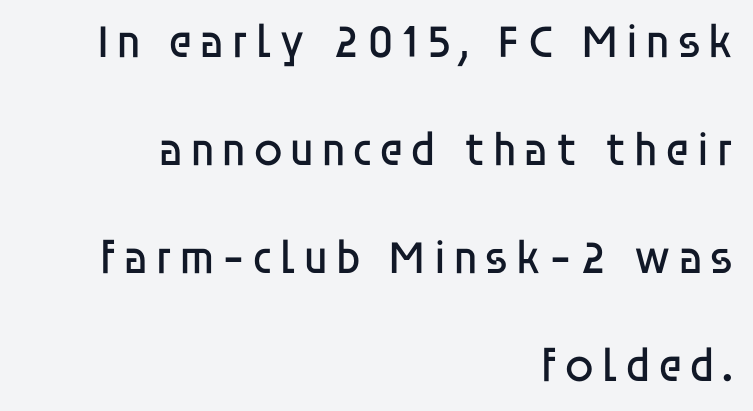
Q: Is the text bold? A: No.
Q: Is the text italic (slanted)? A: No, it is upright.
Q: Is the typeface a serif or a sans-serif typeface? A: Sans-serif.
Q: Is the text underlined? A: No.
Q: How is the paragraph aligned? A: Right-aligned.
Q: Is the spacing between lines tight, normal or loose? A: Loose.
Q: Width (condensed, normal, or wide)? A: Normal.
Q: Stroke contrast? A: Low.
Q: x-height? A: Large.
Q: Monospaced? A: No.
